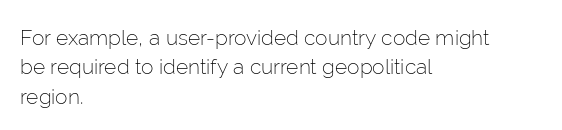
{"italic": "no", "bold": "no", "underline": "no", "align": "left", "line_spacing": "normal", "line_spacing_ratio": 1.4, "letter_spacing": "normal", "letter_spacing_em": 0.0, "glyph_px": 21}
